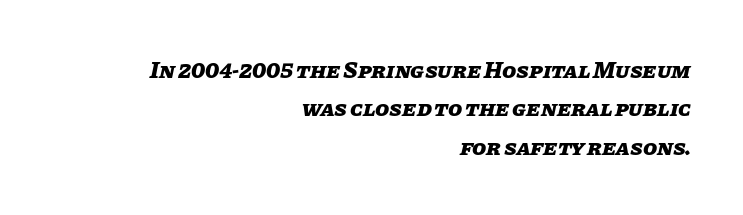
In terms of weight, the rendering is a true, heavy bold. The passage shown stacks its lines at a standard gap. The specimen omits any rule beneath the text block's lines. The text carries the slant typical of an italic or oblique font. The compositor pushed each line to the right boundary.
